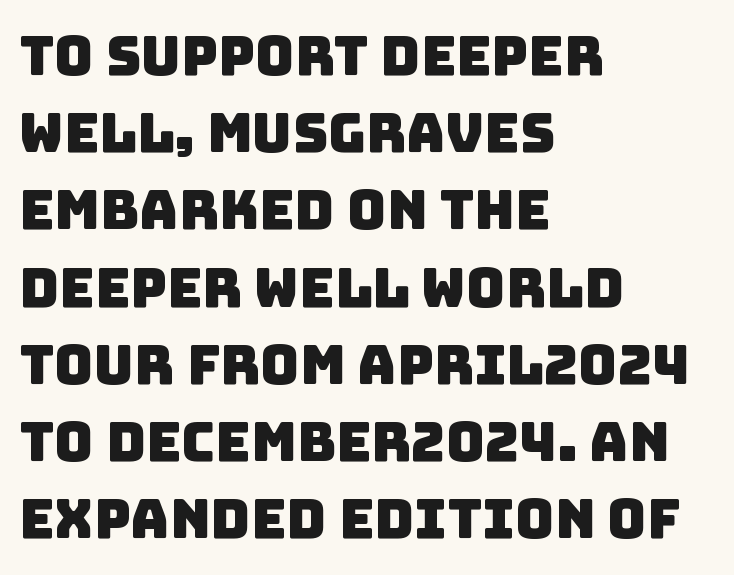
{"serif": "no", "width": "normal", "stroke_contrast": "low", "x_height": "large", "monospaced": "no", "underline": "no", "align": "left", "line_spacing": "normal", "line_spacing_ratio": 1.43, "letter_spacing": "normal", "letter_spacing_em": 0.0, "glyph_px": 54}
